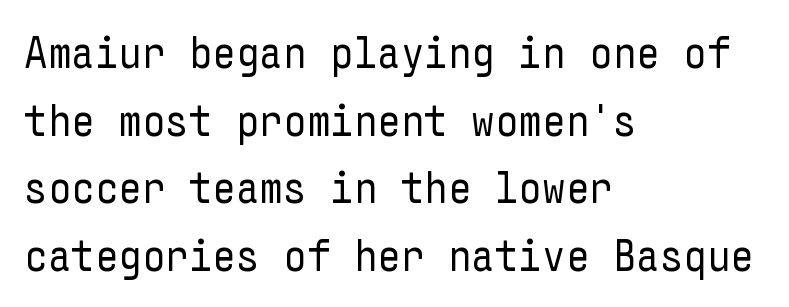
Stems and bowls with no extra thickness — not bold. Does the type have serifs? No, each stem ends abruptly. Left-aligned paragraph, ragged on the right. The zone under the glyphs is completely vacant. What's the leading like? Ordinary, nothing unusual.
